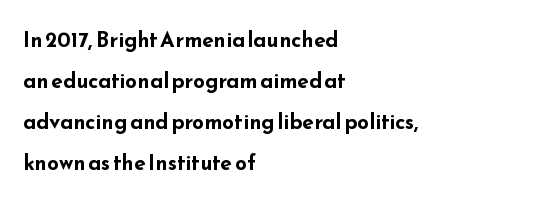
The image shows 21 px bold type, upright; set left-aligned, loose line spacing (1.96x), normal letter spacing, not underlined.
